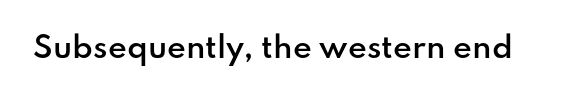
The image shows 29 px semibold sans-serif type, upright; set normal letter spacing, not underlined; low stroke contrast and a small x-height.
